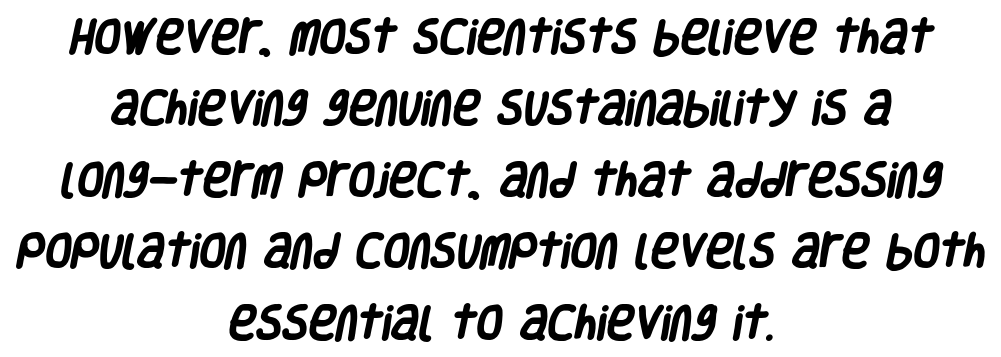
The image shows 38 px heavy, condensed sans-serif type; set centered, line spacing 1.88x, normal letter spacing, not underlined; low stroke contrast and a large x-height.
